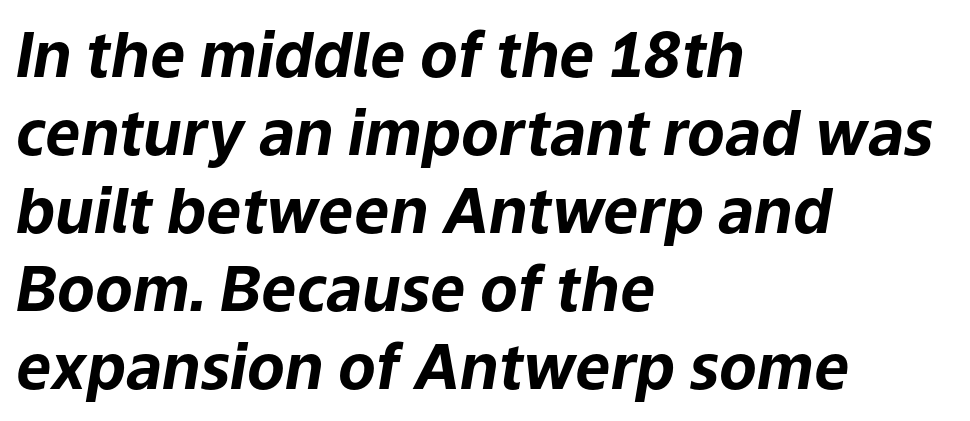
{"italic": "yes", "lean": "right", "slant_degrees": 9, "bold": "yes", "weight": "bold", "width": "normal", "stroke_contrast": "low", "x_height": "medium", "monospaced": "no", "underline": "no", "align": "left", "line_spacing": "normal", "line_spacing_ratio": 1.26, "letter_spacing": "normal", "letter_spacing_em": 0.0, "glyph_px": 62}
